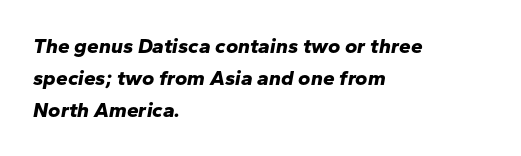
Italic? Definitely — the glyphs are oblique. Visually the block forms a straight wall on the left and a jagged coastline on the right. Descender tails drop into unmarked territory. The vertical gap from one line to the next is medium. Between one letter and the next there's only the usual sliver of space. The rendering uses a bold face; every stroke is thick and dark.
